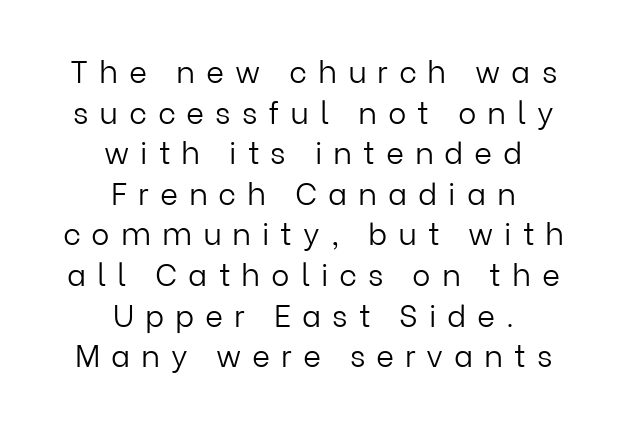
Q: Is the text bold? A: No.
Q: Is the text italic (slanted)? A: No, it is upright.
Q: Is the typeface a serif or a sans-serif typeface? A: Sans-serif.
Q: Is the text underlined? A: No.
Q: How is the paragraph aligned? A: Centered.
Q: Is the spacing between letters normal or unusually wide? A: Unusually wide.
Q: Is the spacing between lines tight, normal or loose? A: Normal.
Q: Width (condensed, normal, or wide)? A: Normal.
Q: Stroke contrast? A: Low.
Q: x-height? A: Medium.
Q: Monospaced? A: No.
